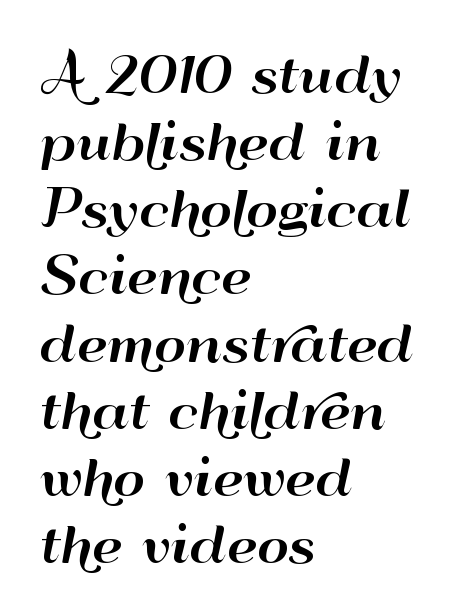
Q: Is the text italic (slanted)? A: Yes.
Q: Is the typeface a serif or a sans-serif typeface? A: Sans-serif.
Q: Is the text underlined? A: No.
Q: How is the paragraph aligned? A: Left-aligned.
Q: Is the spacing between letters normal or unusually wide? A: Normal.
Q: Is the spacing between lines tight, normal or loose? A: Normal.
Q: Width (condensed, normal, or wide)? A: Wide.
Q: Stroke contrast? A: High.
Q: x-height? A: Small.
Q: Monospaced? A: No.
